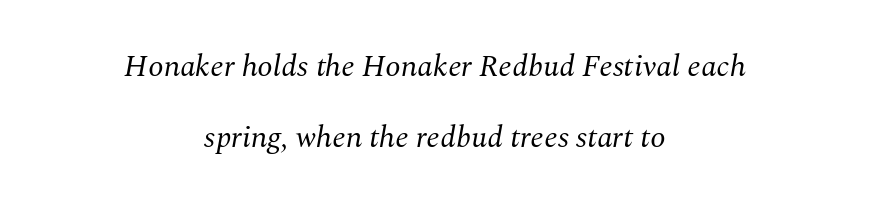
The vertical gap from one line to the next is large. Each letter's strokes conclude with small projecting serifs. The tracking reads as untouched default to a designer's eye. Compared with ordinary roman type, these characters are visibly tilted.
